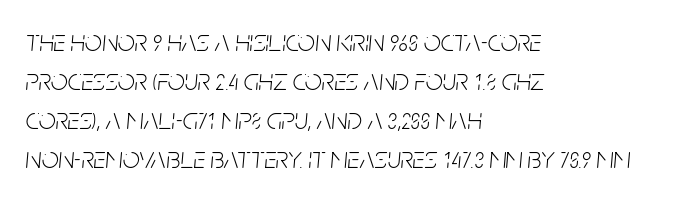
{"italic": "yes", "lean": "right", "slant_degrees": 5, "bold": "no", "weight": "light", "width": "condensed", "stroke_contrast": "low", "x_height": "large", "monospaced": "no", "underline": "no", "align": "left", "line_spacing": "normal", "line_spacing_ratio": 1.3, "letter_spacing": "normal", "letter_spacing_em": 0.0, "glyph_px": 30}
